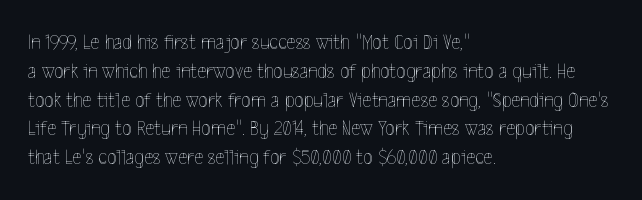
{"italic": "no", "bold": "no", "underline": "no", "align": "left", "line_spacing": "normal", "line_spacing_ratio": 1.31, "letter_spacing": "normal", "letter_spacing_em": 0.0, "glyph_px": 22}
